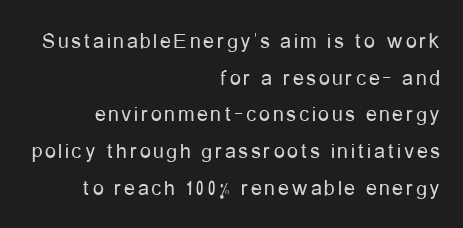
{"italic": "no", "bold": "no", "underline": "no", "align": "right", "line_spacing": "normal", "line_spacing_ratio": 1.67, "glyph_px": 22}
